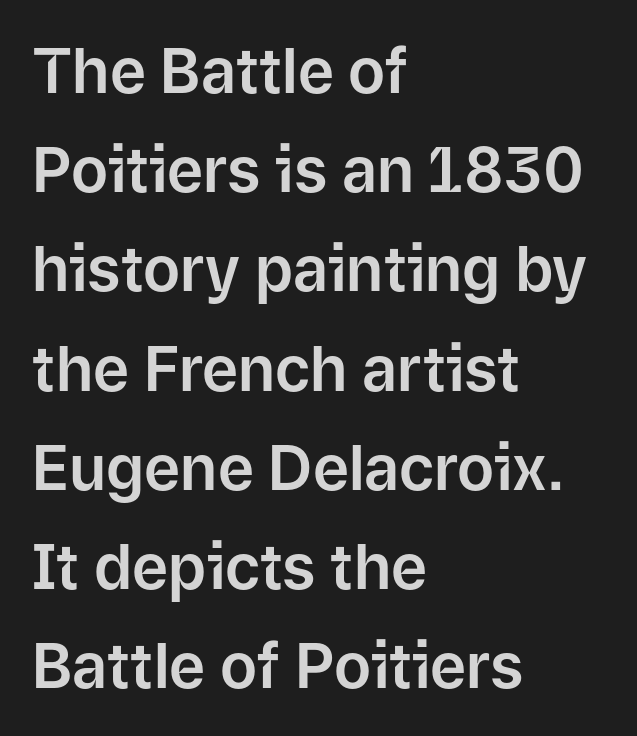
Q: Is the text italic (slanted)? A: No, it is upright.
Q: Is the typeface a serif or a sans-serif typeface? A: Sans-serif.
Q: Is the text underlined? A: No.
Q: How is the paragraph aligned? A: Left-aligned.
Q: Is the spacing between letters normal or unusually wide? A: Normal.
Q: Is the spacing between lines tight, normal or loose? A: Normal.
Q: Width (condensed, normal, or wide)? A: Normal.
Q: Stroke contrast? A: Low.
Q: x-height? A: Medium.
Q: Monospaced? A: No.
